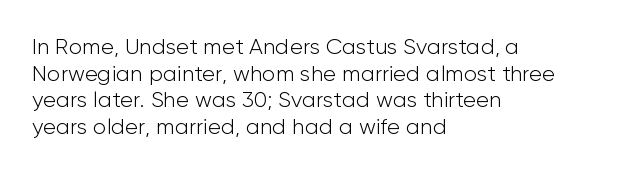
{"italic": "no", "bold": "no", "underline": "no", "align": "left", "line_spacing_ratio": 1.21, "letter_spacing": "normal", "letter_spacing_em": 0.0, "glyph_px": 22}
